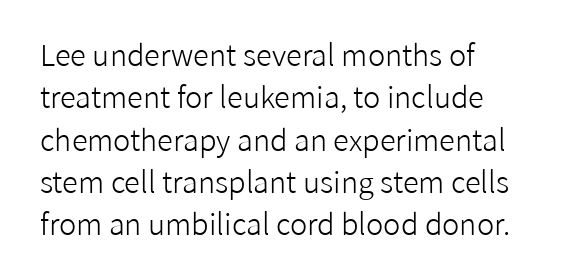
These glyphs show unthickened strokes, regular width or finer. Note the varied advance widths — an 'i' is clearly narrower than an 'm'. In terms of letterspacing, this is plain default setting. When letters stand straight like this, we call the style roman or upright. These lines are set flush left with a ragged right edge.
